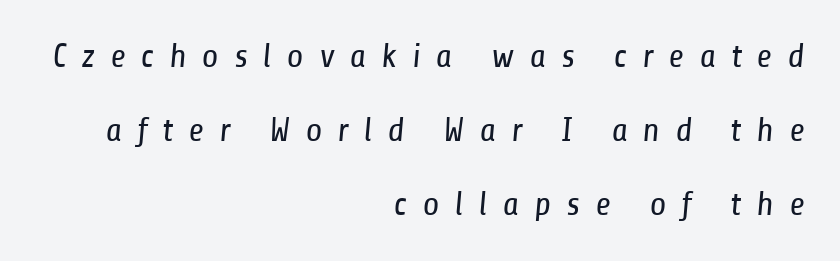
{"serif": "no", "bold": "no", "weight": "regular", "width": "condensed", "stroke_contrast": "low", "x_height": "medium", "monospaced": "no", "underline": "no", "align": "right", "line_spacing": "loose", "line_spacing_ratio": 2.18, "letter_spacing": "wide", "letter_spacing_em": 0.44, "glyph_px": 34}
